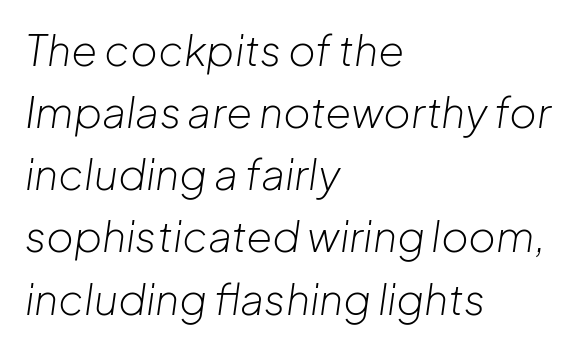
This reads as an unemphasized weight, regular at the heaviest. The face used here is proportionally spaced, like ordinary book or web type. Check under the words: just untouched page. The setting favours the left margin, as ordinary paragraphs usually do.
